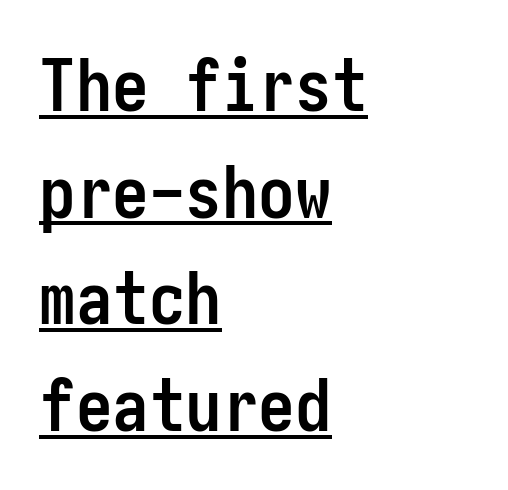
Q: Is the text bold? A: Yes.
Q: Is the text italic (slanted)? A: No, it is upright.
Q: Is the typeface a serif or a sans-serif typeface? A: Sans-serif.
Q: Is the text underlined? A: Yes.
Q: How is the paragraph aligned? A: Left-aligned.
Q: Is the spacing between letters normal or unusually wide? A: Normal.
Q: Is the spacing between lines tight, normal or loose? A: Normal.
Q: Width (condensed, normal, or wide)? A: Condensed.
Q: Stroke contrast? A: Low.
Q: x-height? A: Medium.
